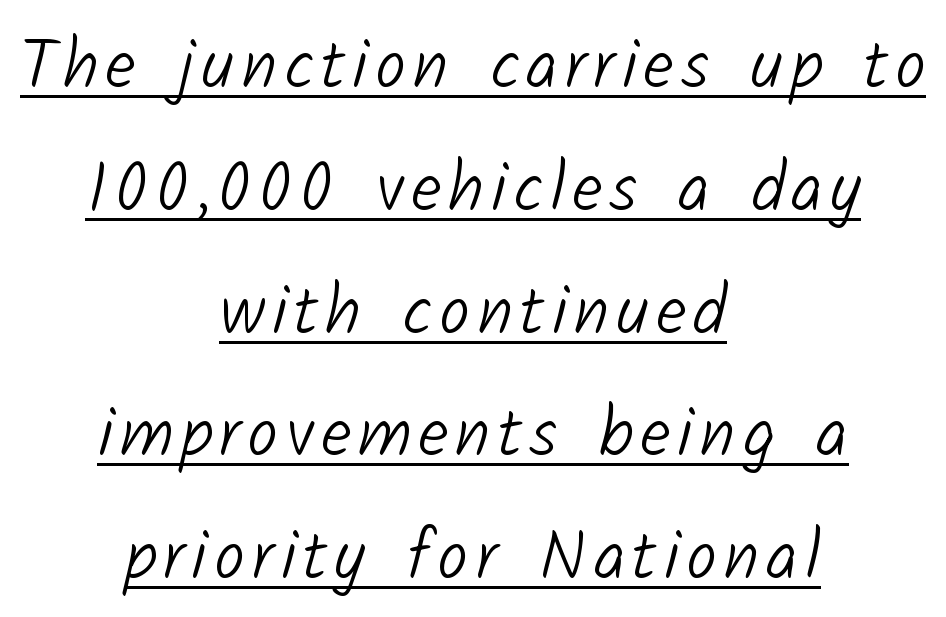
These lines are rendered in a variable-pitch font. The font family rendered here belongs to the sans-serif group. The paragraph has two soft edges and a firm central axis. The rendering uses the underline text-decoration. These glyphs show unthickened strokes, regular width or finer.
